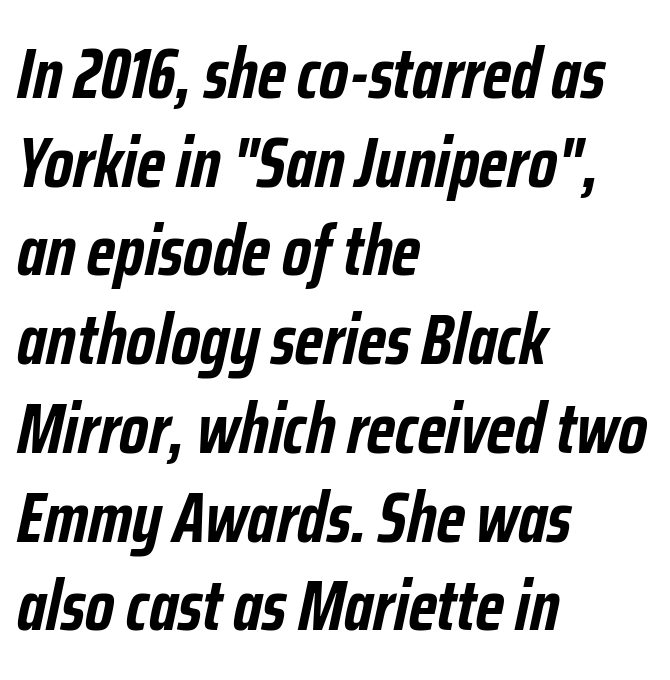
Left-aligned paragraph, ragged on the right. The rendering uses a bold face; every stroke is thick and dark. Check the space under the baseline: it is left empty. The face used here has a pronounced slope to its letters.
